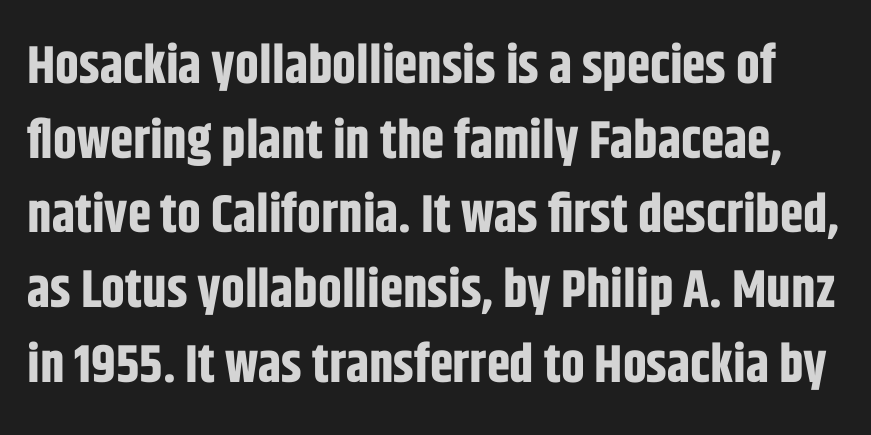
Q: Is the text bold? A: Yes.
Q: Is the text italic (slanted)? A: No, it is upright.
Q: Is the typeface a serif or a sans-serif typeface? A: Sans-serif.
Q: Is the text underlined? A: No.
Q: Is the spacing between letters normal or unusually wide? A: Normal.
Q: Is the spacing between lines tight, normal or loose? A: Normal.
Q: Width (condensed, normal, or wide)? A: Condensed.
Q: Stroke contrast? A: Low.
Q: x-height? A: Large.
Q: Monospaced? A: No.
